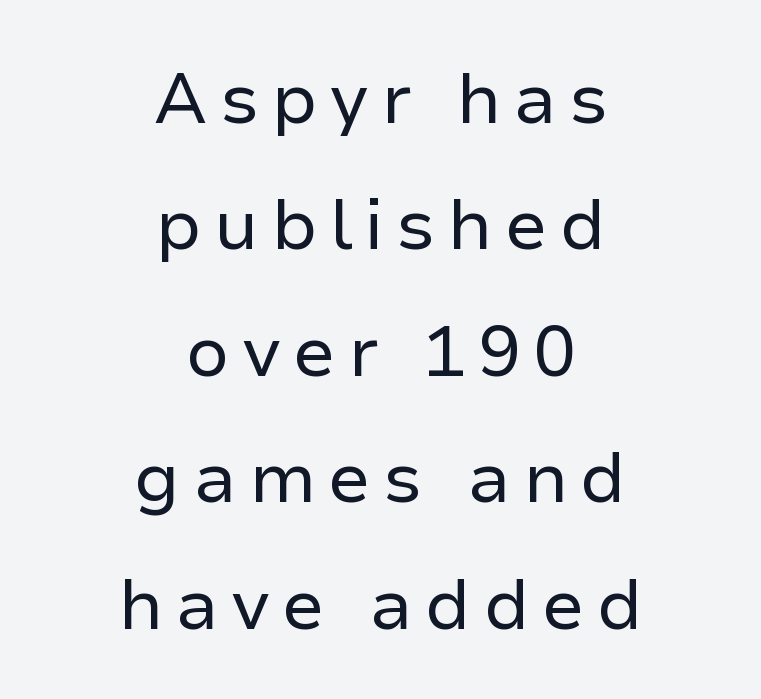
{"serif": "no", "italic": "no", "bold": "no", "weight": "regular", "width": "normal", "stroke_contrast": "low", "x_height": "medium", "monospaced": "no", "underline": "no", "align": "center", "line_spacing_ratio": 1.78, "glyph_px": 71}
